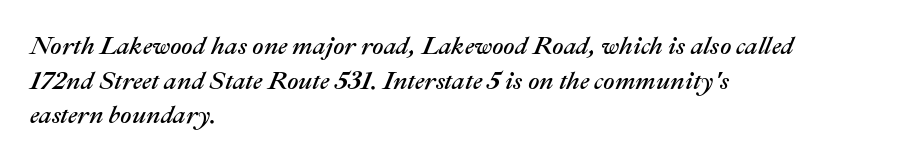
The image shows 25 px text type, italic (leaning right); set left-aligned, normal line spacing (1.39x), normal letter spacing, not underlined.
